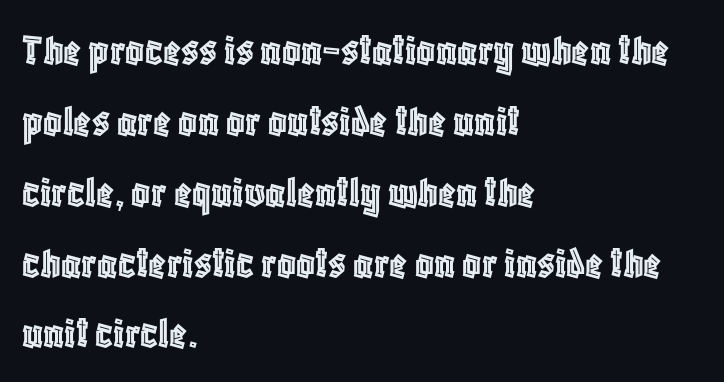
A normal amount of white space separates one row of letters from the next. The line texture is even and compact thanks to regular tracking. Varying glyph widths throughout — classic text-font behaviour. Clear beneath every line of the passage. Every row of glyphs begins at an identical x-position on the left. You can tell it's not italic because the verticals are truly vertical.
